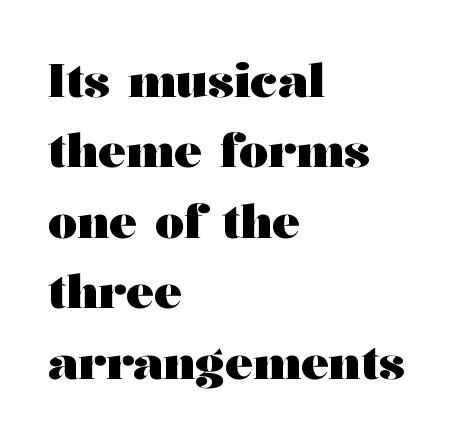
The image shows 46 px heavy, wide serif type, upright; set left-aligned, normal line spacing (1.53x), normal letter spacing, not underlined; medium stroke contrast and a medium x-height.
